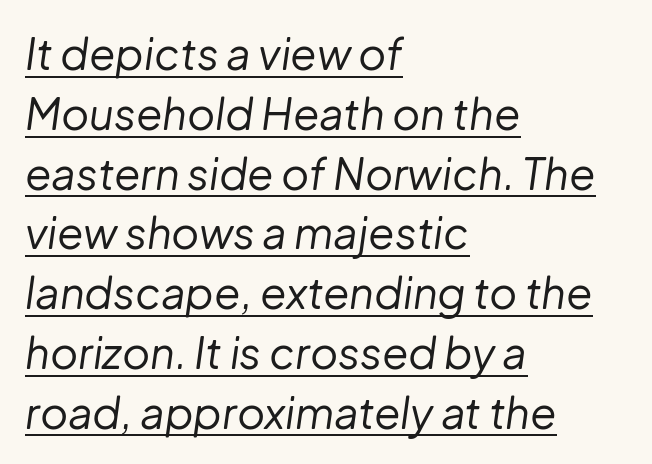
Characters are canted at an angle relative to the baseline's perpendicular. Check the space under the baseline: a stroke is drawn there. A classic flush-left, rag-right setting is used for this passage. The typeface has the unassuming heft of standard copy or less. Short note: letters normally spaced. Quick note: interline space is typical.
